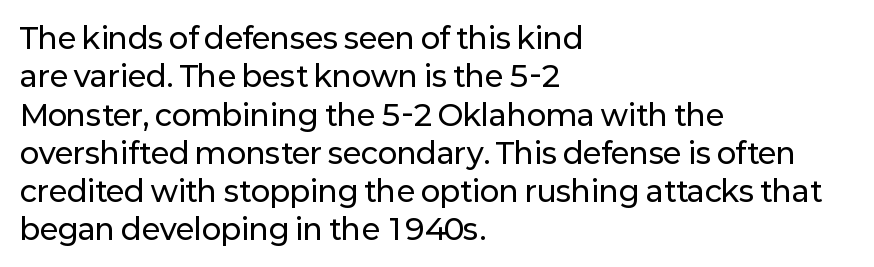
The image shows 29 px sans-serif type, upright; set left-aligned, normal line spacing (1.32x), normal letter spacing, not underlined; low stroke contrast and a medium x-height.
